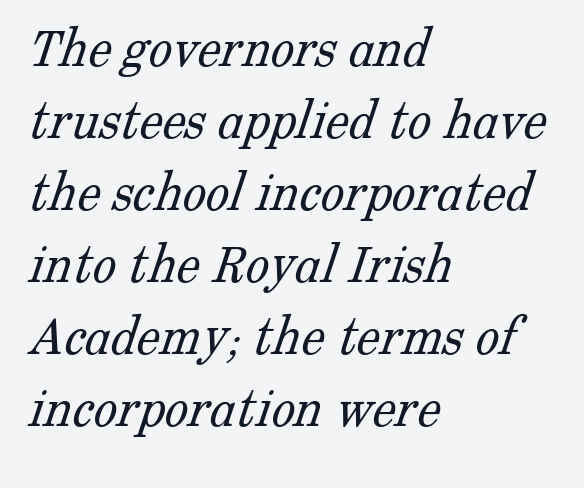
Every row of glyphs begins at an identical x-position on the left. Think of a printed novel: that variable character pitch is what you see here. A clean baseline with only descenders dipping below it. Old-style or modern, the face here clearly has serifs. There is no visible air inserted between adjacent glyphs.
